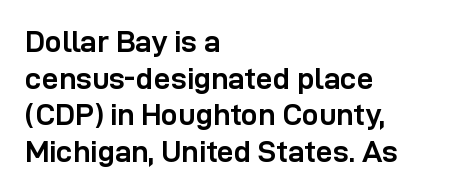
The image shows 30 px semibold sans-serif type, upright; set left-aligned, line spacing 1.22x, normal letter spacing, not underlined; low stroke contrast and a medium x-height.
